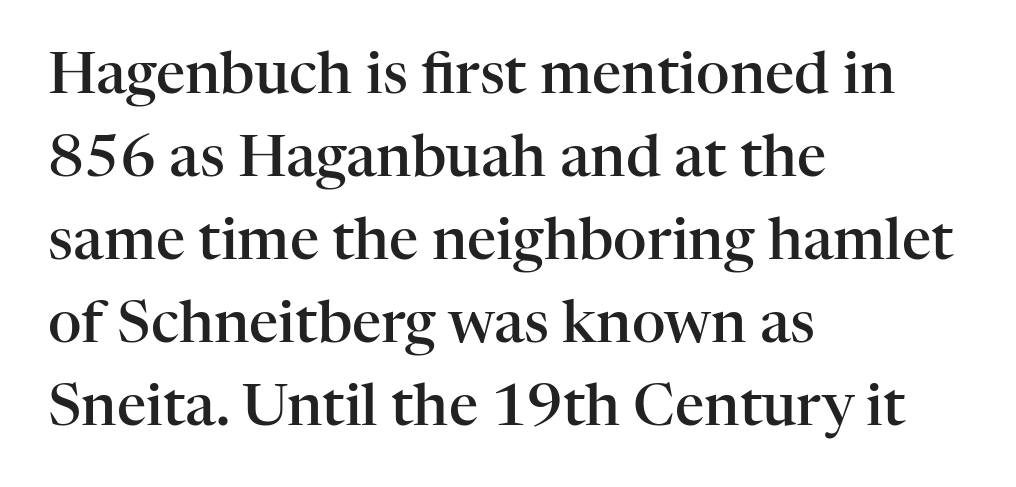
The image shows 58 px semibold serif type, upright; set left-aligned, normal line spacing (1.43x), normal letter spacing, not underlined; high stroke contrast and a medium x-height.
